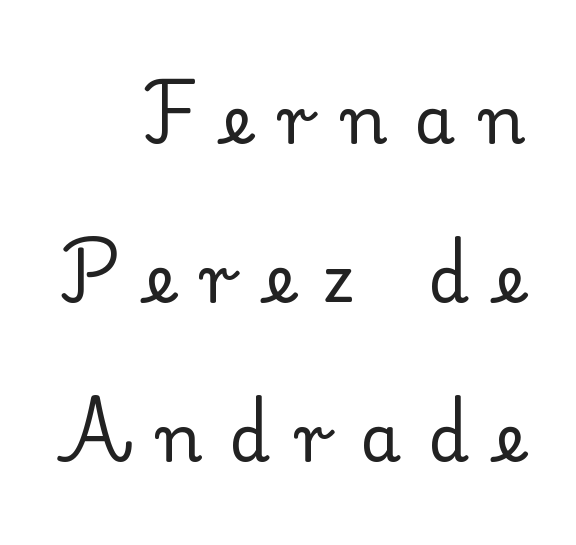
Q: Is the text bold? A: No.
Q: Is the text italic (slanted)? A: No, it is upright.
Q: Is the typeface a serif or a sans-serif typeface? A: Serif.
Q: Is the text underlined? A: No.
Q: How is the paragraph aligned? A: Right-aligned.
Q: Is the spacing between letters normal or unusually wide? A: Unusually wide.
Q: Is the spacing between lines tight, normal or loose? A: Loose.
Q: Width (condensed, normal, or wide)? A: Normal.
Q: Stroke contrast? A: Low.
Q: x-height? A: Small.
Q: Monospaced? A: No.
